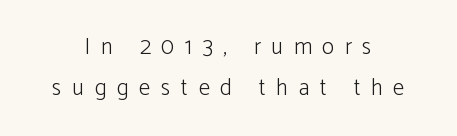
The image shows 23 px text type, upright; set centered, line spacing 1.78x, unusually wide letter spacing (+0.46 em), not underlined.
